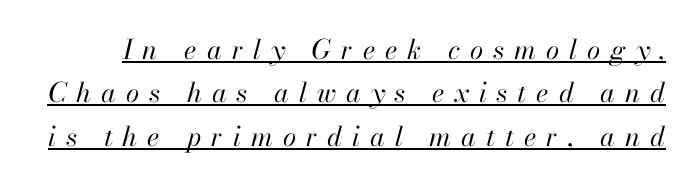
The image shows 27 px text type, italic (leaning right); set normal line spacing (1.61x), unusually wide letter spacing (+0.37 em), underlined.
